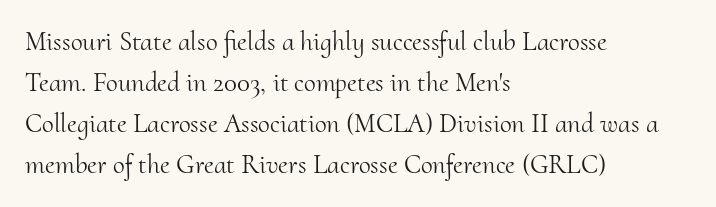
The image shows 27 px text type, upright; set left-aligned, normal line spacing (1.52x), normal letter spacing, not underlined.
